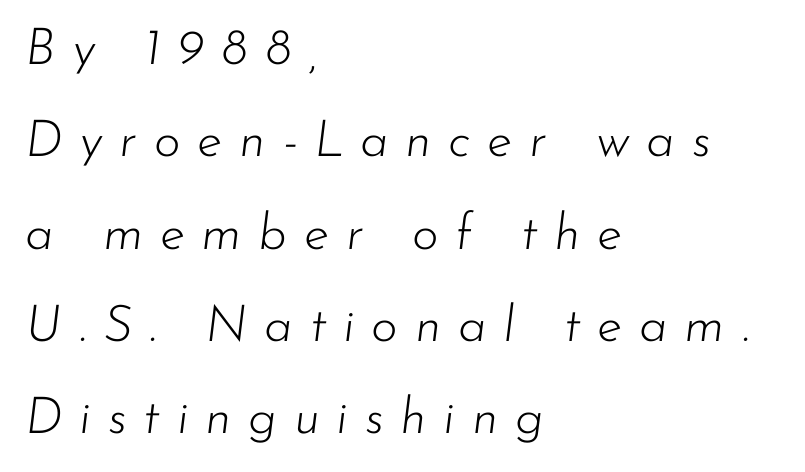
The image shows 51 px light type, italic (leaning right); set left-aligned, line spacing 1.81x, unusually wide letter spacing (+0.33 em), not underlined; low stroke contrast and a small x-height.
